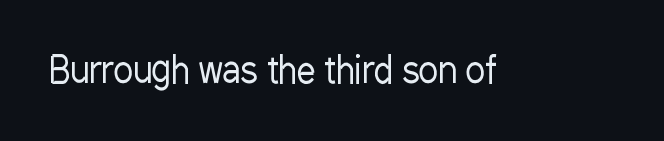
{"serif": "no", "italic": "no", "bold": "no", "weight": "regular", "width": "condensed", "stroke_contrast": "low", "x_height": "medium", "monospaced": "no", "underline": "no", "letter_spacing": "normal", "letter_spacing_em": 0.0, "glyph_px": 37}
